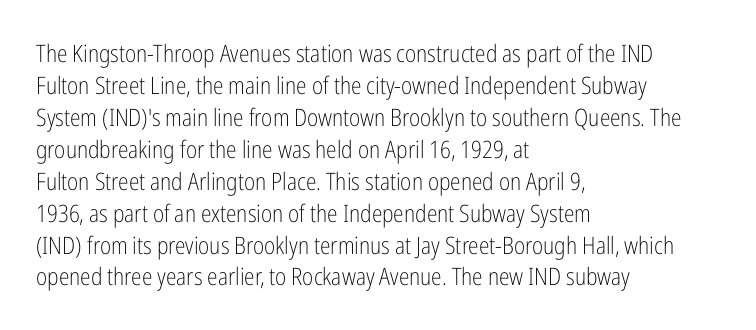
The image shows 24 px text type, upright; set left-aligned, normal line spacing (1.33x), normal letter spacing, not underlined.
